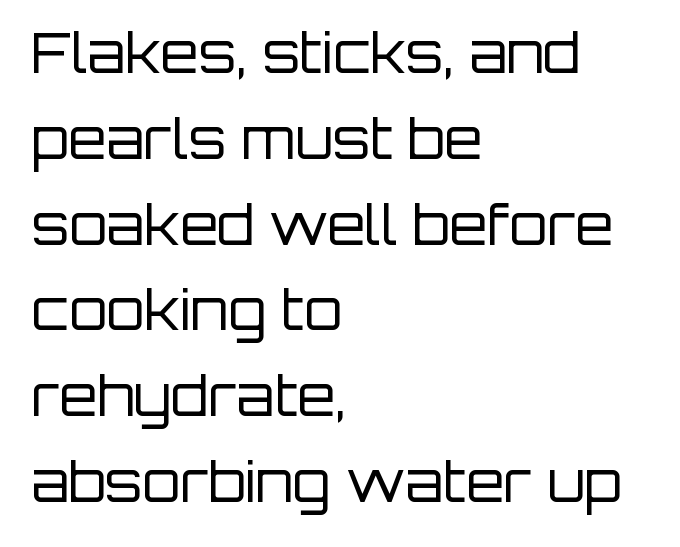
{"serif": "no", "italic": "no", "bold": "no", "weight": "regular", "width": "normal", "stroke_contrast": "low", "x_height": "large", "monospaced": "no", "underline": "no", "align": "left", "line_spacing": "normal", "line_spacing_ratio": 1.56, "letter_spacing": "normal", "letter_spacing_em": 0.0, "glyph_px": 55}
